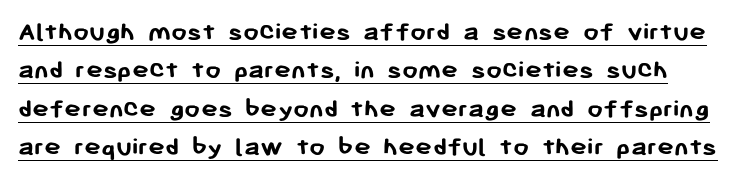
A baseline rule has been typeset under these characters. Plenty of ink on the page — the face is bold. In terms of letterform style, serifs are entirely absent. Look at the tracking — it's just the regular setting, nothing added. These lines were composed using upright roman letters.
